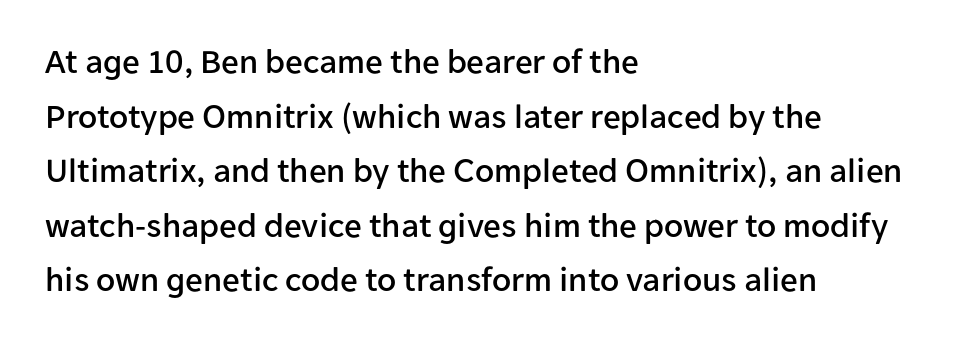
The typesetter chose a ragged-right arrangement here. Unmarked baselines from the first word to the last. Characters follow at the spacing the type designer built in. Characters remain perfectly vertical along every line. Looks like regular typesetting: each glyph gets only the width it needs.
